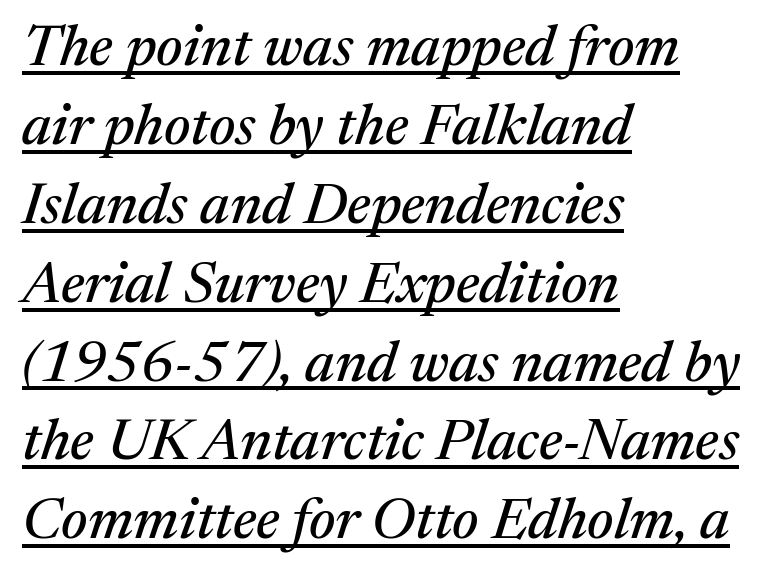
The image shows 58 px serif type, italic (leaning right); set left-aligned, normal line spacing (1.36x), normal letter spacing, underlined; medium stroke contrast and a medium x-height.
